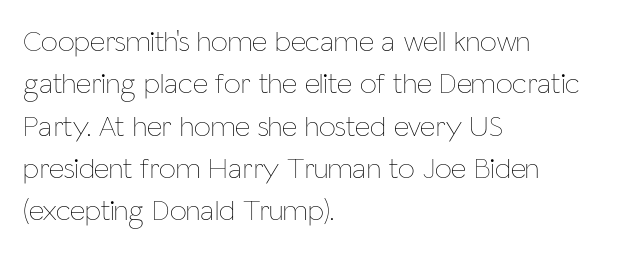
Do the characters align in a grid? No, the font is proportional. Anything drawn beneath the words? Only blank space. This is not heavy type; no bold has been used. Here the glyphs are tracked normally, forming tight word shapes. Line beginnings align vertically; line endings do not. Vertical spacing — default.
